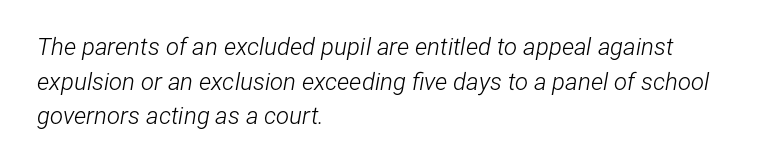
{"italic": "yes", "lean": "right", "slant_degrees": 12, "bold": "no", "underline": "no", "align": "left", "line_spacing": "normal", "line_spacing_ratio": 1.44, "letter_spacing": "normal", "letter_spacing_em": 0.0, "glyph_px": 24}
